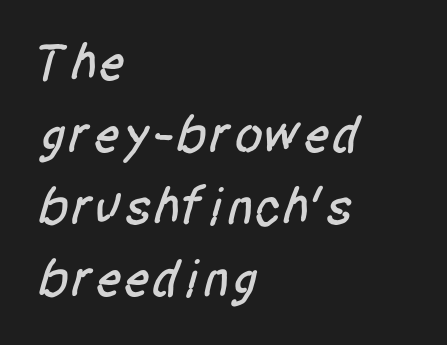
The image shows 53 px condensed sans-serif type; set left-aligned, normal line spacing (1.36x), normal letter spacing, not underlined; low stroke contrast and a large x-height.
